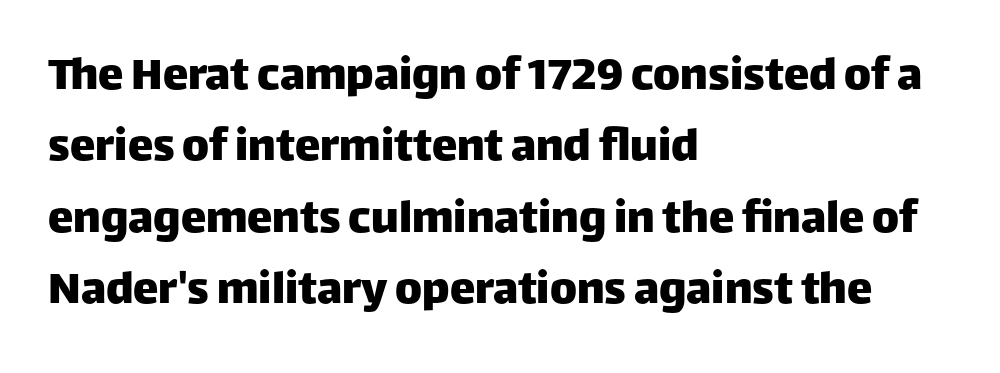
{"serif": "no", "italic": "no", "width": "normal", "stroke_contrast": "low", "x_height": "large", "monospaced": "no", "underline": "no", "align": "left", "line_spacing": "normal", "line_spacing_ratio": 1.4, "letter_spacing": "normal", "letter_spacing_em": 0.0, "glyph_px": 51}
